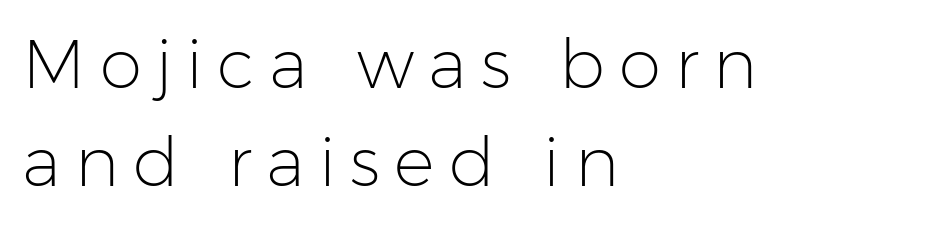
{"serif": "no", "italic": "no", "bold": "no", "weight": "light", "width": "normal", "stroke_contrast": "low", "x_height": "medium", "monospaced": "no", "underline": "no", "align": "left", "line_spacing": "normal", "line_spacing_ratio": 1.44, "letter_spacing": "wide", "letter_spacing_em": 0.21, "glyph_px": 68}
